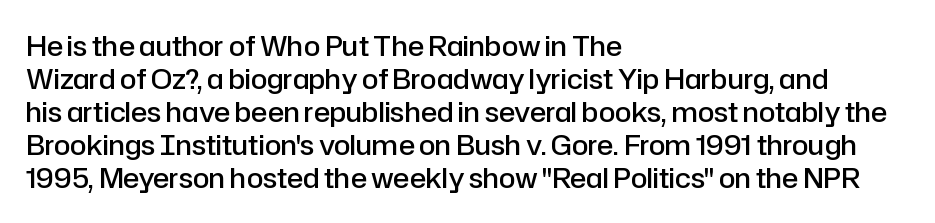
The image shows 27 px text type, upright; set left-aligned, line spacing 1.22x, normal letter spacing, not underlined.
